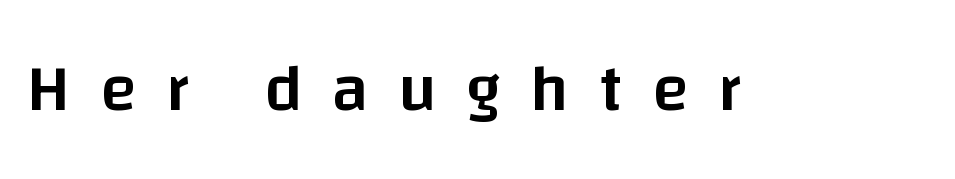
The image shows 67 px semibold sans-serif type, upright; set unusually wide letter spacing (+0.44 em), not underlined; low stroke contrast and a large x-height.
